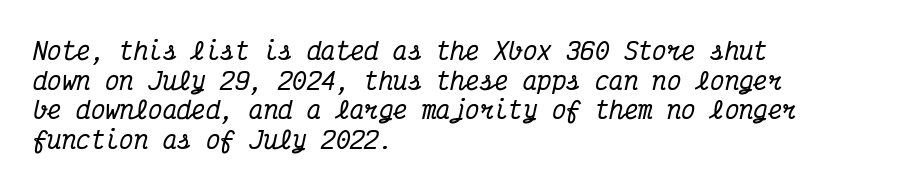
{"italic": "yes", "lean": "right", "slant_degrees": 12, "underline": "no", "align": "left", "line_spacing_ratio": 1.23, "letter_spacing": "normal", "letter_spacing_em": 0.0, "glyph_px": 24}
